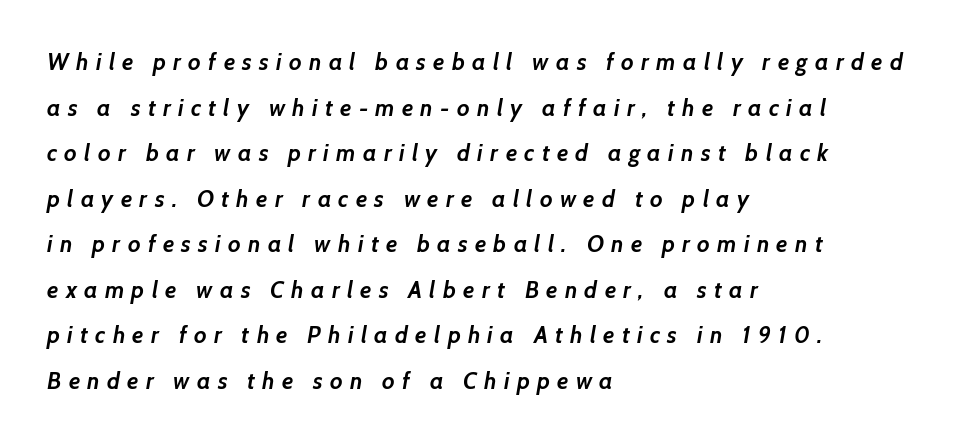
Regarding leading, the lines here are spaced well apart. These words are printed bold, with thick strokes throughout. Layout note: lines flush left. Tracking here is generous; glyphs stand well apart from one another. No word sits above an underline.
